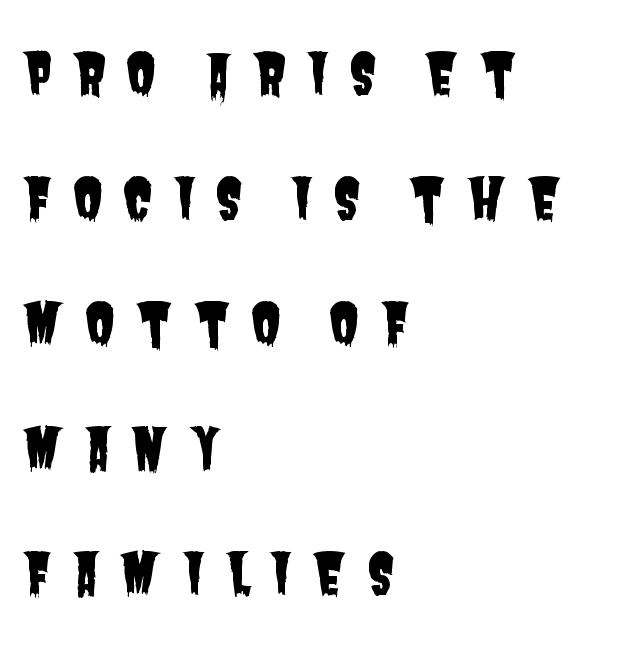
The image shows 56 px condensed sans-serif type; set left-aligned, loose line spacing (2.23x), unusually wide letter spacing (+0.35 em), not underlined; low stroke contrast and a large x-height.
